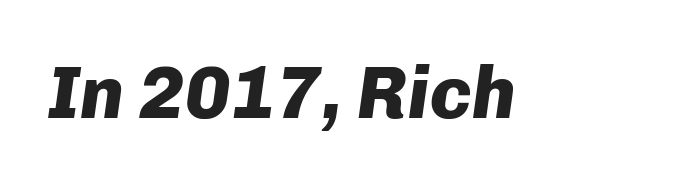
{"italic": "yes", "lean": "right", "slant_degrees": 8, "bold": "yes", "weight": "heavy", "width": "normal", "stroke_contrast": "low", "x_height": "medium", "monospaced": "no", "underline": "no", "letter_spacing": "normal", "letter_spacing_em": 0.0, "glyph_px": 74}
